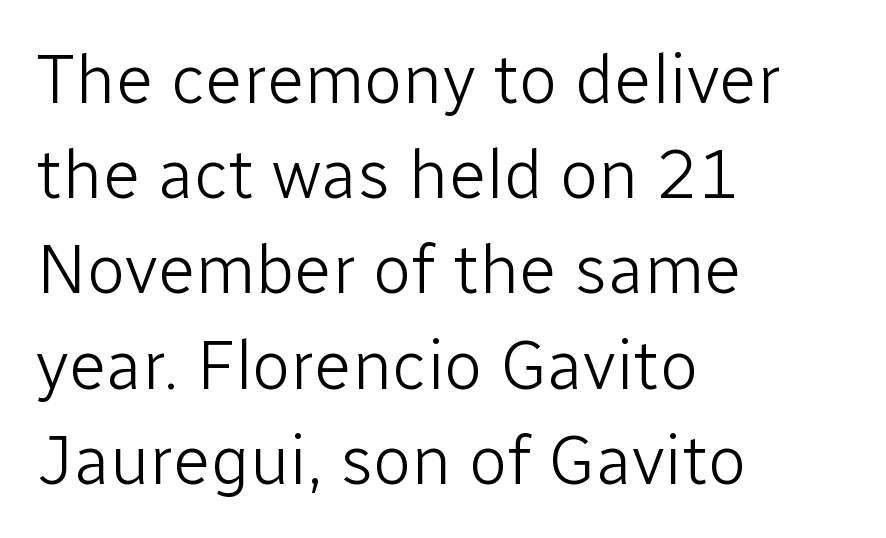
Q: Is the text bold? A: No.
Q: Is the text italic (slanted)? A: No, it is upright.
Q: Is the typeface a serif or a sans-serif typeface? A: Sans-serif.
Q: Is the text underlined? A: No.
Q: How is the paragraph aligned? A: Left-aligned.
Q: Is the spacing between letters normal or unusually wide? A: Normal.
Q: Is the spacing between lines tight, normal or loose? A: Normal.
Q: Width (condensed, normal, or wide)? A: Normal.
Q: Stroke contrast? A: Low.
Q: x-height? A: Medium.
Q: Monospaced? A: No.
